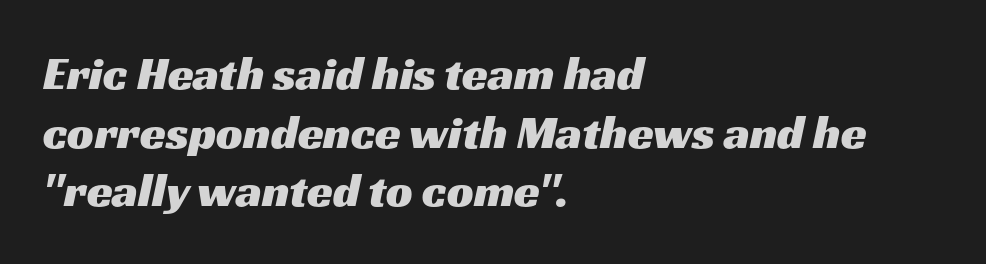
The image shows 47 px wide sans-serif type; set left-aligned, normal line spacing (1.25x), normal letter spacing, not underlined; medium stroke contrast and a medium x-height.
